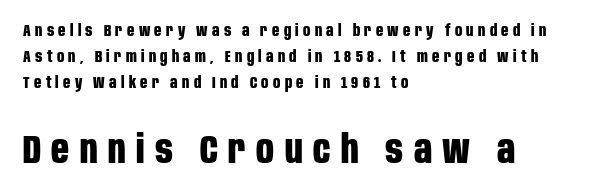
{"serif": "no", "italic": "no", "bold": "yes", "weight": "bold", "width": "condensed", "stroke_contrast": "low", "x_height": "large", "monospaced": "no", "underline": "no", "align": "left", "line_spacing": "normal", "line_spacing_ratio": 1.62, "letter_spacing": "wide", "letter_spacing_em": 0.27, "larger_block": "second", "size_ratio": 2.44, "glyph_px": 39}
